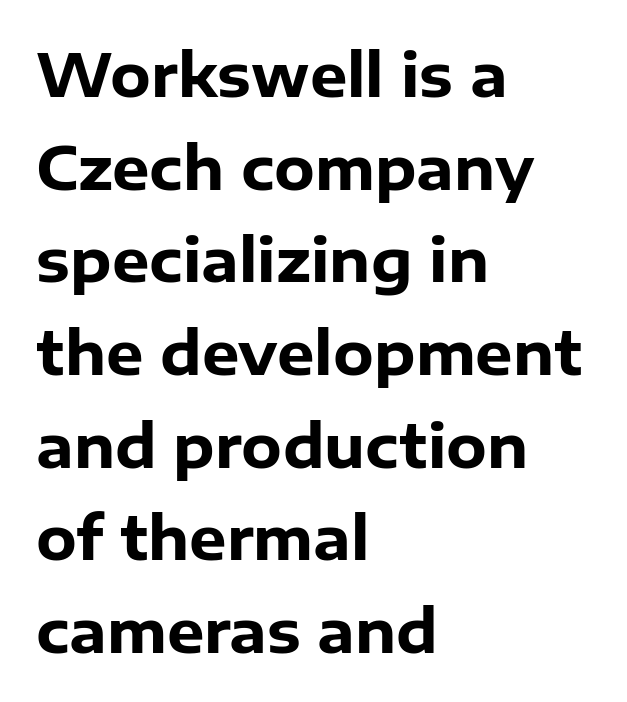
The image shows 59 px heavy sans-serif type, upright; set left-aligned, normal line spacing (1.57x), normal letter spacing, not underlined; low stroke contrast and a medium x-height.
